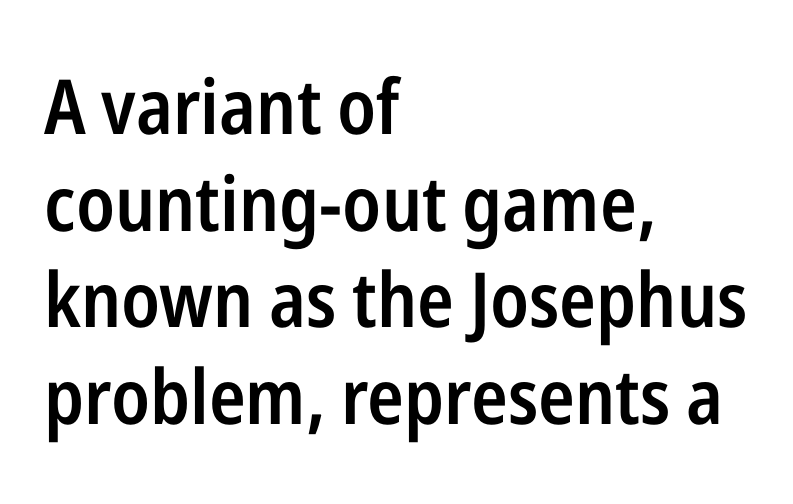
The image shows 76 px semibold, condensed sans-serif type, upright; set left-aligned, normal line spacing (1.27x), normal letter spacing, not underlined; low stroke contrast and a medium x-height.
